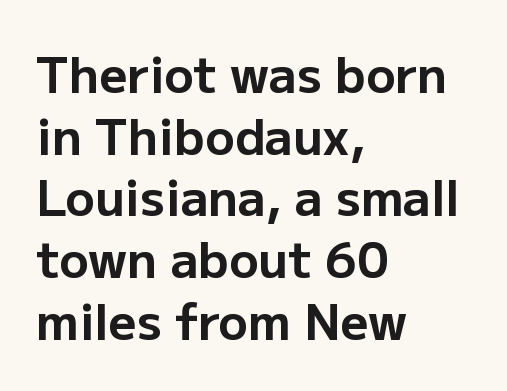
Q: Is the text bold? A: Yes.
Q: Is the text italic (slanted)? A: No, it is upright.
Q: Is the typeface a serif or a sans-serif typeface? A: Sans-serif.
Q: Is the text underlined? A: No.
Q: How is the paragraph aligned? A: Left-aligned.
Q: Is the spacing between letters normal or unusually wide? A: Normal.
Q: Is the spacing between lines tight, normal or loose? A: Normal.
Q: Width (condensed, normal, or wide)? A: Normal.
Q: Stroke contrast? A: Low.
Q: x-height? A: Medium.
Q: Monospaced? A: No.
